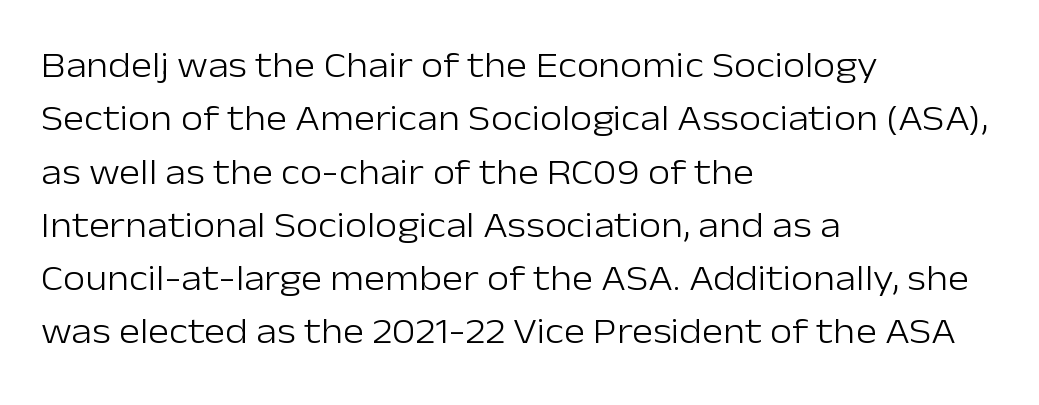
The image shows 36 px light sans-serif type, upright; set left-aligned, normal line spacing (1.48x), normal letter spacing, not underlined; low stroke contrast and a medium x-height.
